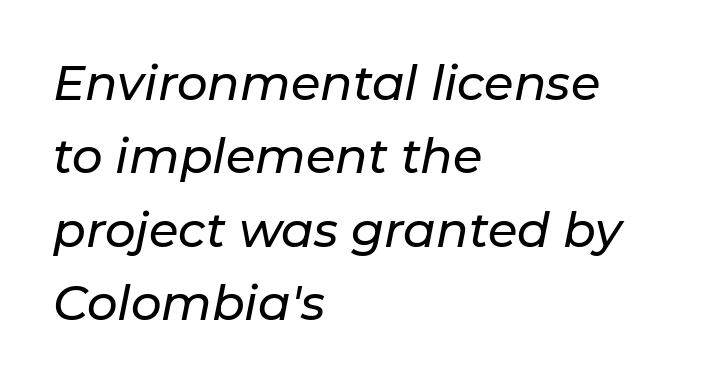
Q: Is the text italic (slanted)? A: Yes, it leans right by about 11 degrees.
Q: Is the text underlined? A: No.
Q: How is the paragraph aligned? A: Left-aligned.
Q: Is the spacing between letters normal or unusually wide? A: Normal.
Q: Is the spacing between lines tight, normal or loose? A: Normal.
Q: Width (condensed, normal, or wide)? A: Normal.
Q: Stroke contrast? A: Low.
Q: x-height? A: Medium.
Q: Monospaced? A: No.
